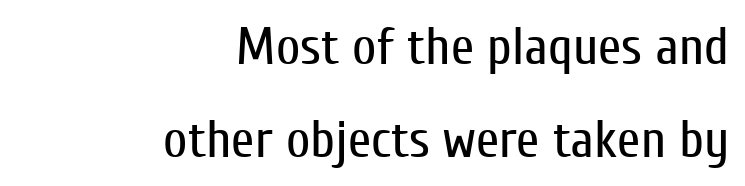
The image shows 53 px regular-weight, condensed sans-serif type, upright; set right-aligned, line spacing 1.75x, normal letter spacing, not underlined; low stroke contrast and a medium x-height.
